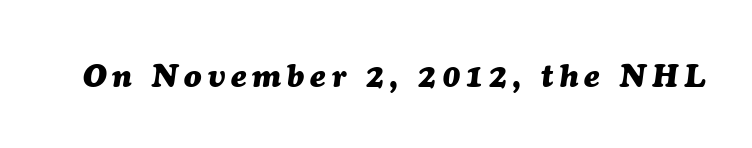
{"italic": "yes", "lean": "right", "slant_degrees": 7, "bold": "yes", "weight": "heavy", "width": "normal", "stroke_contrast": "medium", "x_height": "medium", "monospaced": "no", "underline": "no", "glyph_px": 32}
